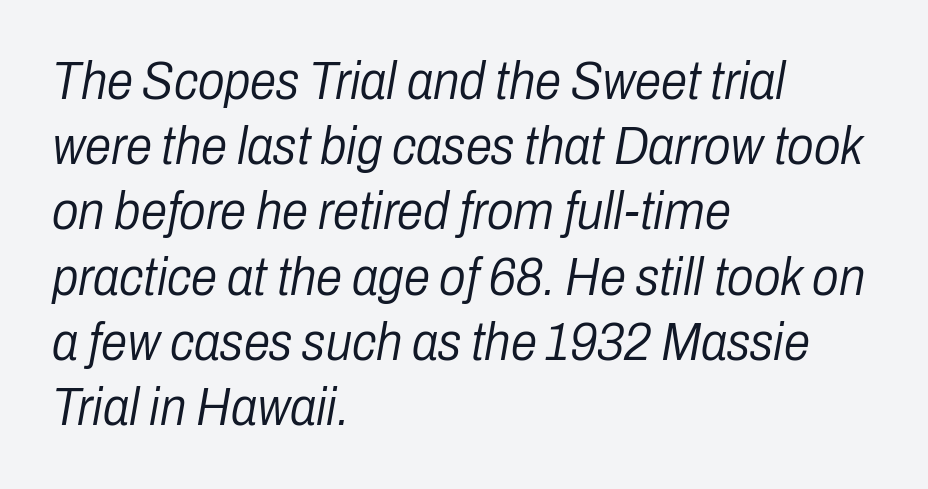
The image shows 53 px light, condensed type, italic (leaning right); set left-aligned, line spacing 1.23x, normal letter spacing, not underlined; low stroke contrast and a medium x-height.
